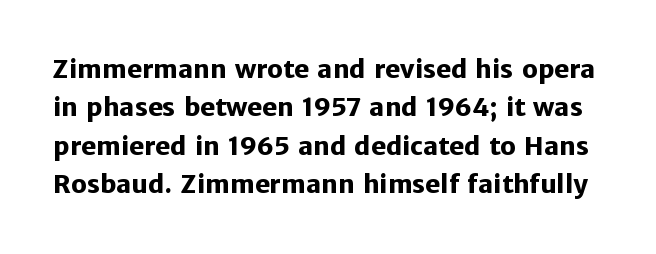
How heavy is the stroke? Heavy — this is a bold. This sample keeps an unexceptional amount of space between lines. Short note: letters normally spaced. Underline: absent.
